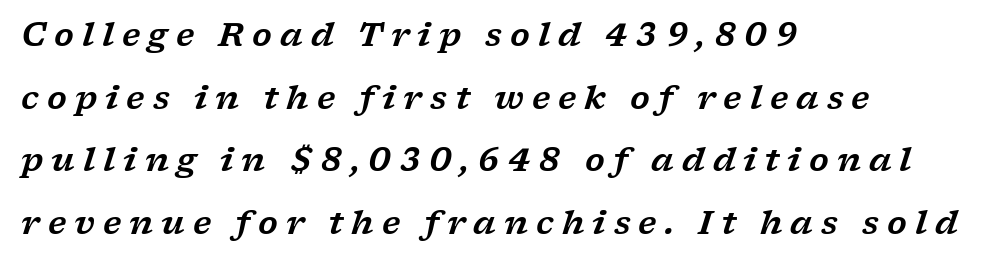
Check under the words: just untouched page. This sample trades compactness for vertical openness between lines. Typographically, this falls in the serif category. The rendering uses natural spacing where letterforms have individual widths. The face used here has a pronounced slope to its letters. The rag falls on the right side of this text block.
